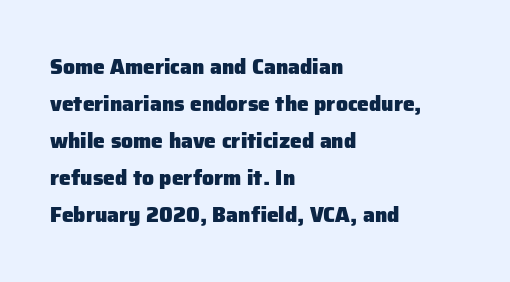
Q: Is the text bold? A: Yes.
Q: Is the text italic (slanted)? A: No, it is upright.
Q: Is the text underlined? A: No.
Q: How is the paragraph aligned? A: Left-aligned.
Q: Is the spacing between letters normal or unusually wide? A: Normal.
